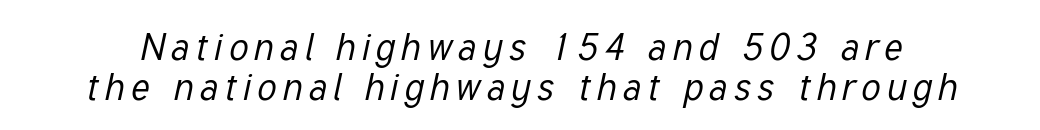
{"italic": "yes", "lean": "right", "slant_degrees": 12, "bold": "no", "weight": "regular", "width": "condensed", "stroke_contrast": "low", "x_height": "medium", "monospaced": "no", "underline": "no", "line_spacing": "tight", "line_spacing_ratio": 1.06, "glyph_px": 38}
